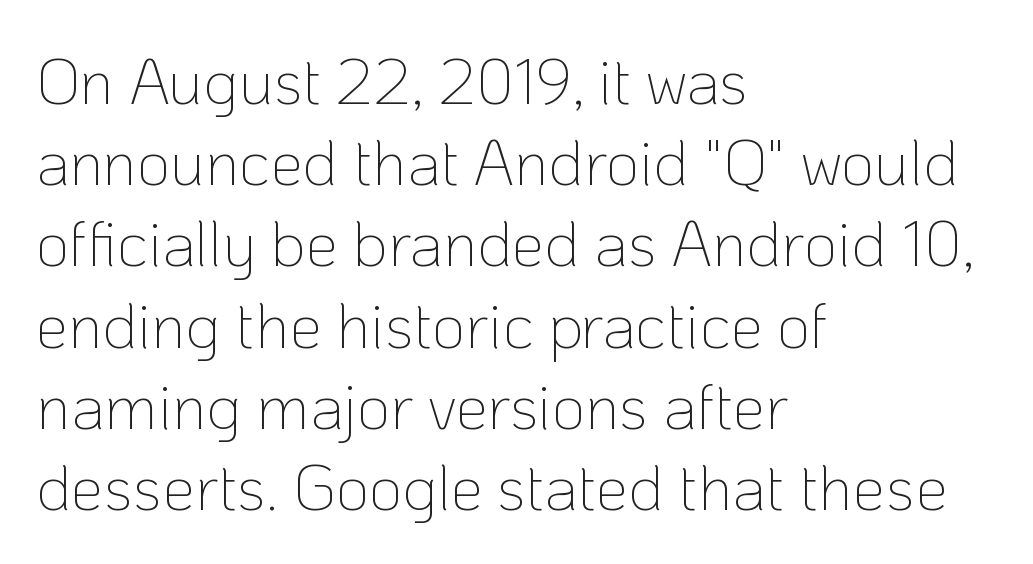
Q: Is the text bold? A: No.
Q: Is the text italic (slanted)? A: No, it is upright.
Q: Is the typeface a serif or a sans-serif typeface? A: Sans-serif.
Q: Is the text underlined? A: No.
Q: How is the paragraph aligned? A: Left-aligned.
Q: Is the spacing between letters normal or unusually wide? A: Normal.
Q: Is the spacing between lines tight, normal or loose? A: Normal.
Q: Width (condensed, normal, or wide)? A: Normal.
Q: Stroke contrast? A: Low.
Q: x-height? A: Medium.
Q: Monospaced? A: No.
